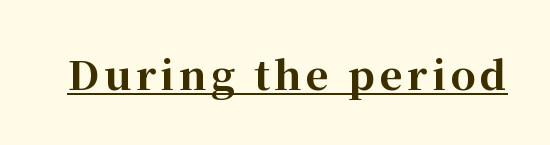
Q: Is the text bold? A: Yes.
Q: Is the text italic (slanted)? A: No, it is upright.
Q: Is the typeface a serif or a sans-serif typeface? A: Serif.
Q: Is the text underlined? A: Yes.
Q: Width (condensed, normal, or wide)? A: Normal.
Q: Stroke contrast? A: High.
Q: x-height? A: Medium.
Q: Monospaced? A: No.
